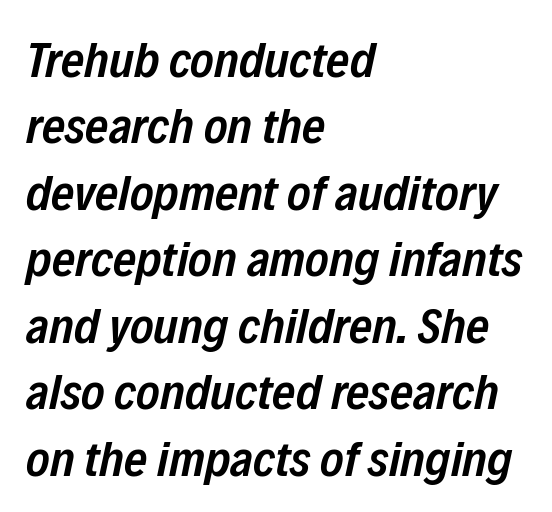
{"italic": "yes", "lean": "right", "slant_degrees": 12, "bold": "semi", "weight": "semibold", "width": "condensed", "stroke_contrast": "low", "x_height": "medium", "monospaced": "no", "underline": "no", "align": "left", "line_spacing": "normal", "line_spacing_ratio": 1.33, "letter_spacing": "normal", "letter_spacing_em": 0.0, "glyph_px": 50}
